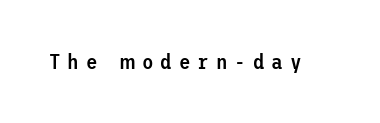
{"italic": "no", "bold": "semi", "underline": "no", "letter_spacing": "wide", "letter_spacing_em": 0.33, "glyph_px": 21}
